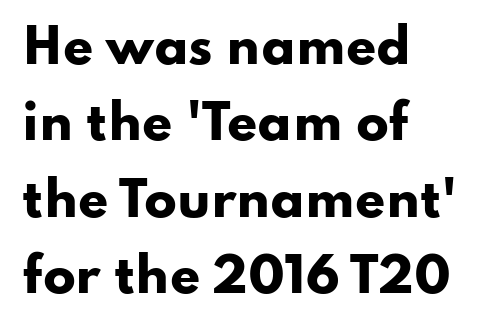
{"serif": "no", "italic": "no", "bold": "yes", "weight": "heavy", "width": "wide", "stroke_contrast": "low", "x_height": "small", "monospaced": "no", "underline": "no", "align": "left", "line_spacing": "normal", "line_spacing_ratio": 1.59, "letter_spacing": "normal", "letter_spacing_em": 0.0, "glyph_px": 48}
